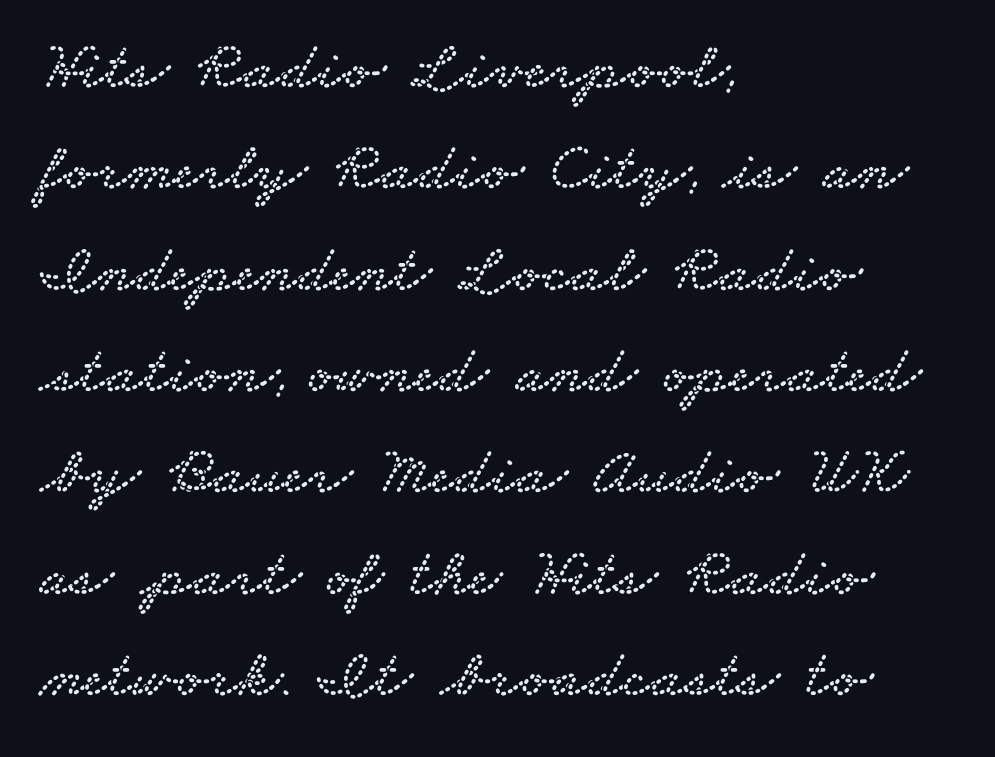
{"serif": "yes", "width": "wide", "stroke_contrast": "low", "x_height": "small", "monospaced": "no", "underline": "no", "align": "left", "line_spacing": "normal", "line_spacing_ratio": 1.49, "letter_spacing": "normal", "letter_spacing_em": 0.0, "glyph_px": 68}
